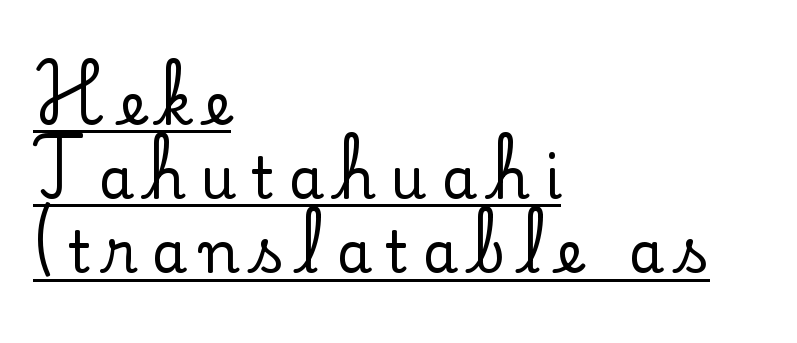
A typesetter would call this leading conventional body-copy spacing. Short note: letters widely spaced. Each letter keeps its own natural width here, so spacing adapts to shape. Underline: present. The font's upright variant was chosen for this text. This rendering employs a face with finishing strokes, i.e., a serif.
